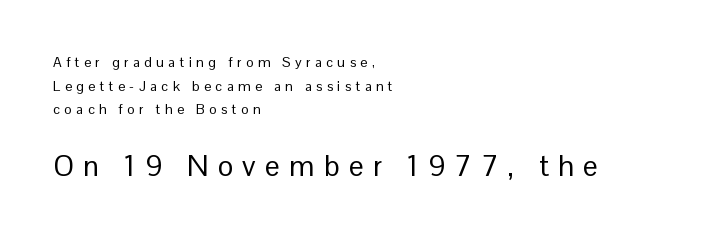
Clear beneath every line of the passage. Look at the tracking — it's clearly loosened, letters drifting apart. Varying glyph widths throughout — classic text-font behaviour. The passage shown is typeset with a sans-serif family. The font sits on the lighter half of the weight spectrum, regular included.
